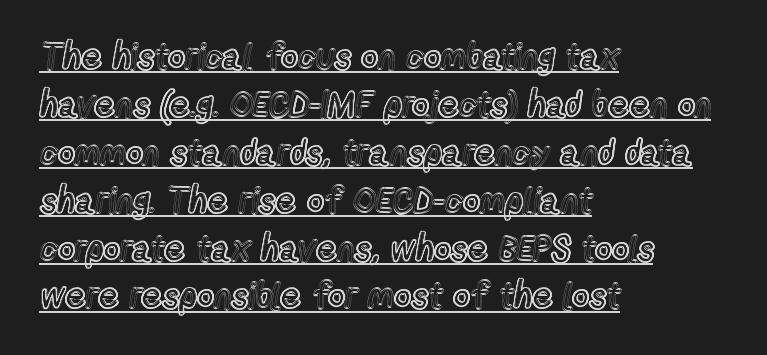
The vertical gap from one line to the next is medium. Think of a printed novel: that variable character pitch is what you see here. The rendering keeps characters at their native spacing. Line starts are locked; line ends wander. The face used here appears with an underline applied.
